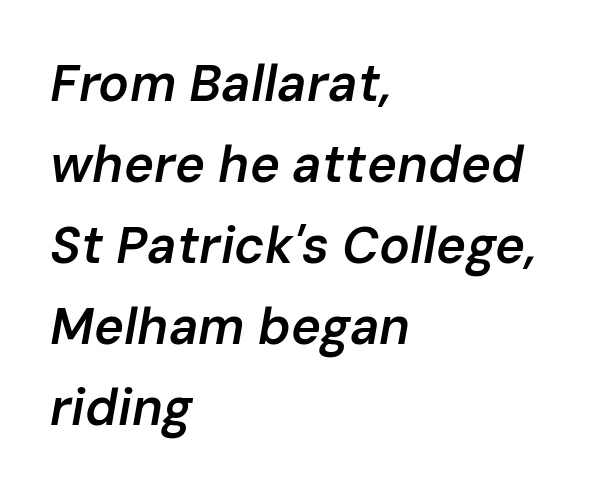
A bare baseline throughout the passage. Spacing between characters is what you'd get straight out of the box. The vertical gap from one line to the next is medium. Observe the lean: these are italic letterforms.
